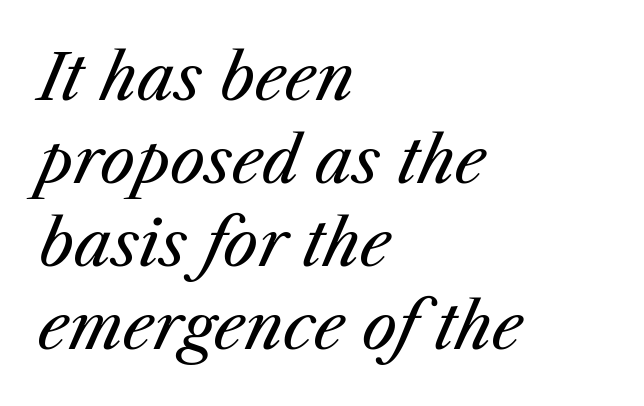
Q: Is the text bold? A: No.
Q: Is the text italic (slanted)? A: Yes, it leans right by about 25 degrees.
Q: Is the text underlined? A: No.
Q: How is the paragraph aligned? A: Left-aligned.
Q: Is the spacing between letters normal or unusually wide? A: Normal.
Q: Is the spacing between lines tight, normal or loose? A: Normal.
Q: Width (condensed, normal, or wide)? A: Normal.
Q: Stroke contrast? A: Medium.
Q: x-height? A: Medium.
Q: Monospaced? A: No.
